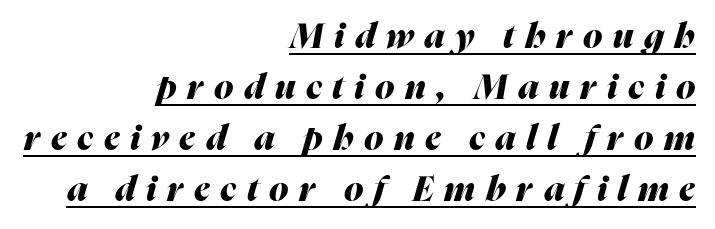
The image shows 35 px heavy type, italic (leaning right); set right-aligned, normal line spacing (1.46x), unusually wide letter spacing (+0.3 em), underlined; medium stroke contrast and a medium x-height.
